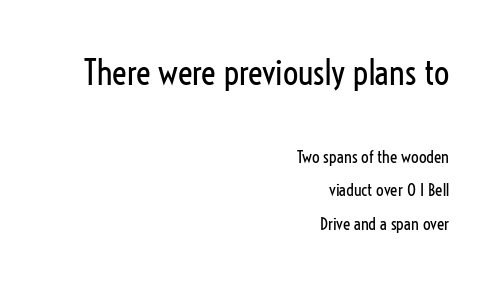
{"serif": "no", "italic": "no", "bold": "no", "weight": "regular", "width": "condensed", "stroke_contrast": "low", "x_height": "medium", "monospaced": "no", "underline": "no", "align": "right", "line_spacing": "loose", "line_spacing_ratio": 1.98, "letter_spacing": "normal", "letter_spacing_em": 0.0, "larger_block": "first", "size_ratio": 2.0, "glyph_px": 34}
